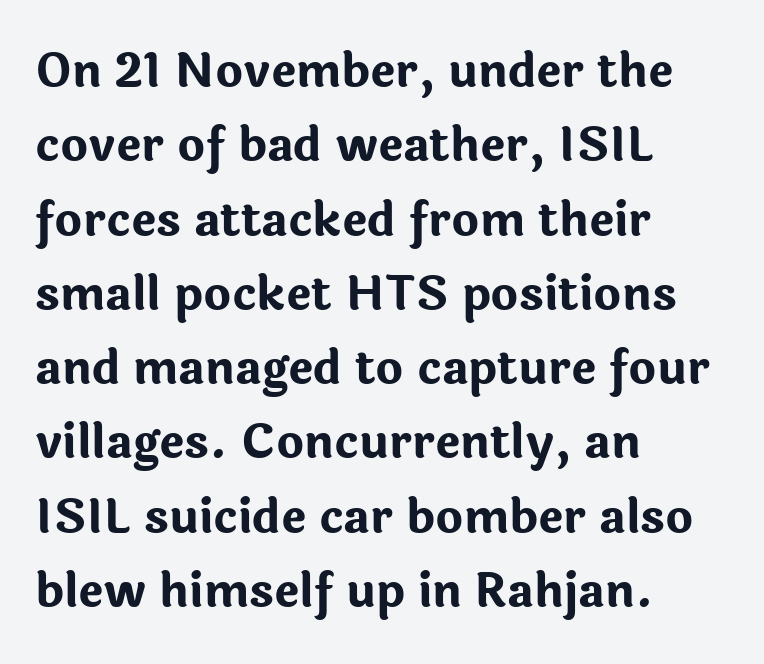
Letter spacing: default. This rendering features lettering with no underline. The lettering holds an erect, upright posture throughout. The designer left line spacing at the default.
